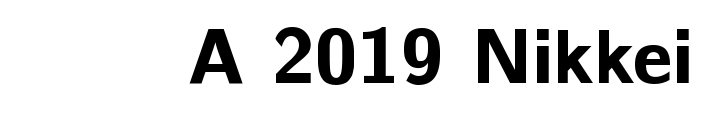
{"serif": "no", "italic": "no", "bold": "yes", "weight": "bold", "width": "normal", "stroke_contrast": "low", "x_height": "medium", "monospaced": "no", "underline": "no", "letter_spacing": "normal", "letter_spacing_em": 0.0, "glyph_px": 78}
